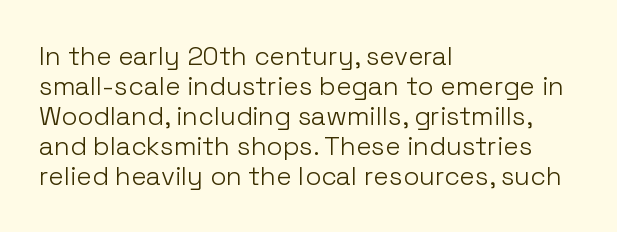
The image shows 26 px text type, upright; set left-aligned, tight line spacing (1.15x), normal letter spacing, not underlined.
